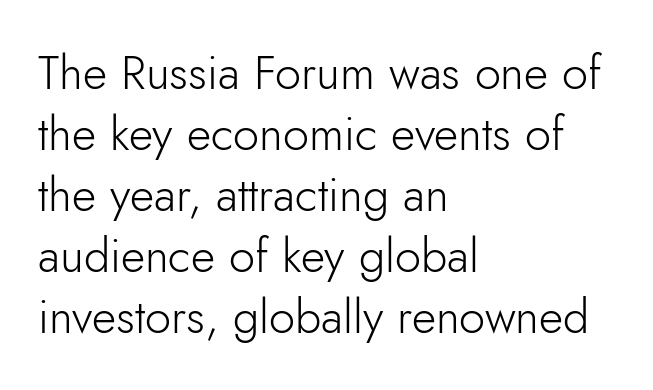
Words appear dense and cohesive because spacing is normal. The characters are drawn with everyday or finer stroke widths. Check the space under the baseline: it is left empty. The text block is weighted toward the left margin, trailing off unevenly rightward. If you drew a line through each stem, it would be perfectly vertical.
